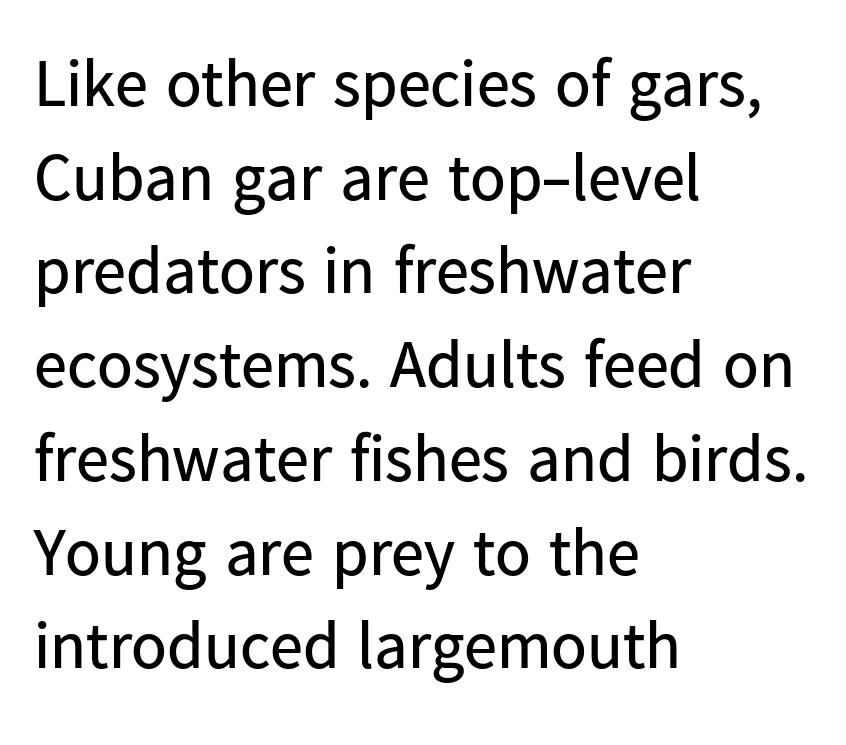
{"serif": "no", "italic": "no", "bold": "no", "weight": "regular", "width": "normal", "stroke_contrast": "low", "x_height": "medium", "monospaced": "no", "underline": "no", "align": "left", "line_spacing": "normal", "line_spacing_ratio": 1.42, "letter_spacing": "normal", "letter_spacing_em": 0.0, "glyph_px": 66}
